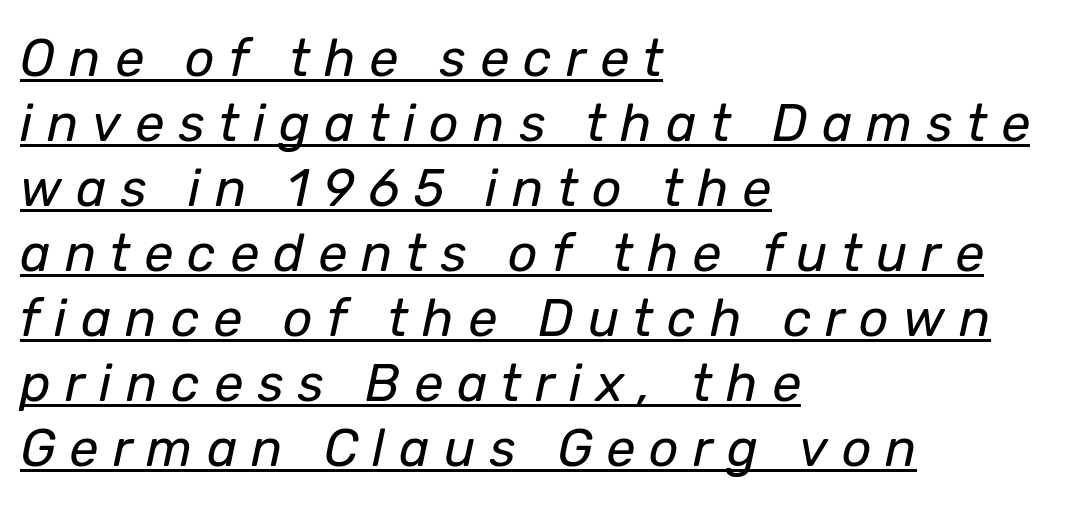
Is this a fixed-width face? No — the glyphs have proportional, varying widths. Is the letter spacing exaggerated? Yes — the characters are pushed far apart. Emphasis-style slanted type is in use. This sample keeps an unexceptional amount of space between lines.
